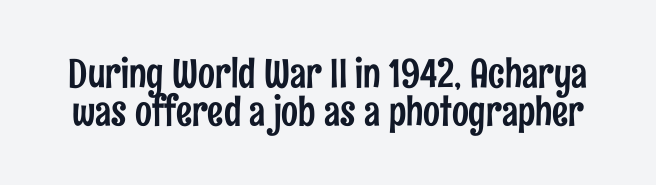
The image shows 40 px condensed sans-serif type, upright; set tight line spacing (0.95x), normal letter spacing, not underlined; low stroke contrast and a medium x-height.
